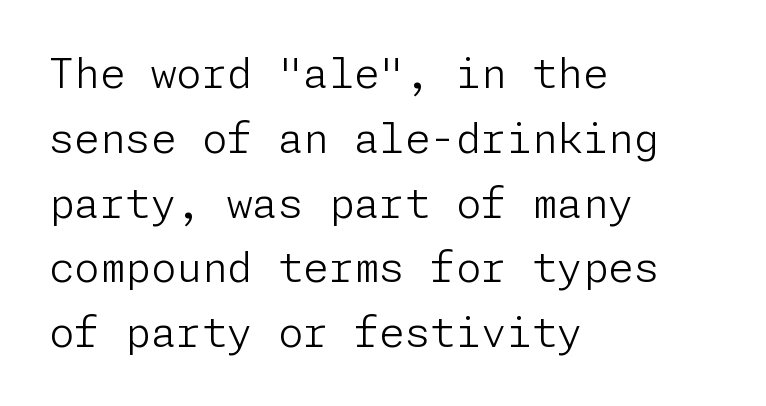
The image shows 41 px light sans-serif type, upright; set left-aligned, normal line spacing (1.58x), normal letter spacing, not underlined; low stroke contrast and a medium x-height.
